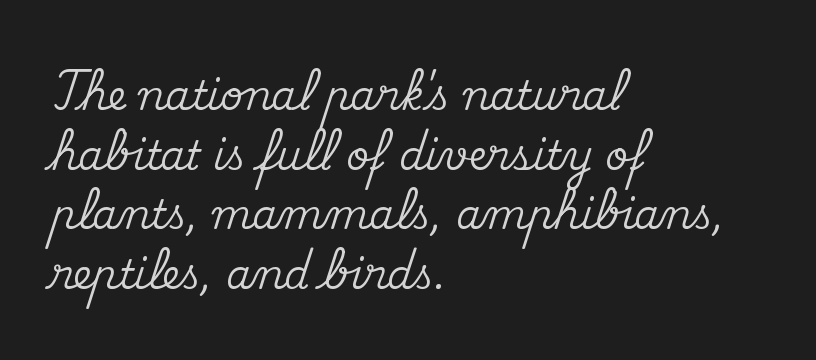
{"serif": "yes", "width": "normal", "stroke_contrast": "medium", "x_height": "small", "monospaced": "no", "underline": "no", "align": "left", "line_spacing": "normal", "line_spacing_ratio": 1.49, "letter_spacing": "normal", "letter_spacing_em": 0.0, "glyph_px": 40}
